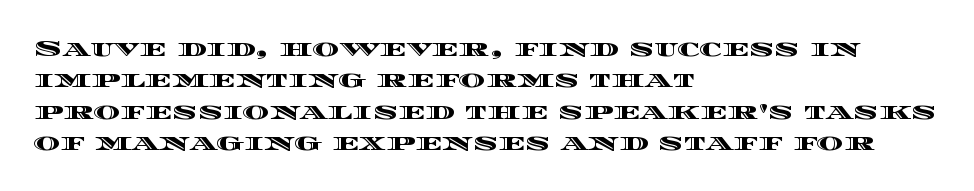
Q: Is the text italic (slanted)? A: No, it is upright.
Q: Is the text underlined? A: No.
Q: How is the paragraph aligned? A: Left-aligned.
Q: Is the spacing between letters normal or unusually wide? A: Normal.
Q: Is the spacing between lines tight, normal or loose? A: Normal.
